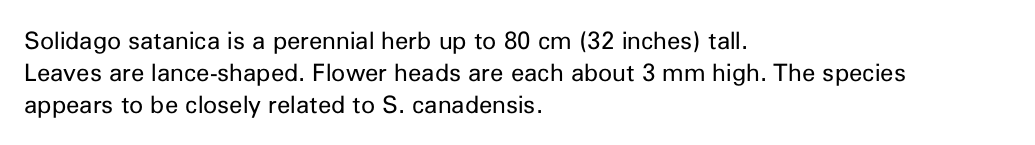
The image shows 24 px text type, upright; set left-aligned, normal line spacing (1.34x), normal letter spacing, not underlined.
